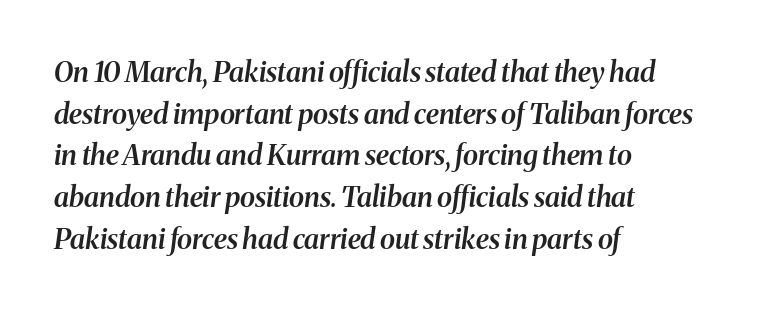
Q: Is the text bold? A: Semi-bold.
Q: Is the text italic (slanted)? A: Yes, it leans right by about 8 degrees.
Q: Is the typeface a serif or a sans-serif typeface? A: Serif.
Q: Is the text underlined? A: No.
Q: How is the paragraph aligned? A: Left-aligned.
Q: Is the spacing between letters normal or unusually wide? A: Normal.
Q: Is the spacing between lines tight, normal or loose? A: Normal.
Q: Width (condensed, normal, or wide)? A: Normal.
Q: Stroke contrast? A: Medium.
Q: x-height? A: Medium.
Q: Monospaced? A: No.
